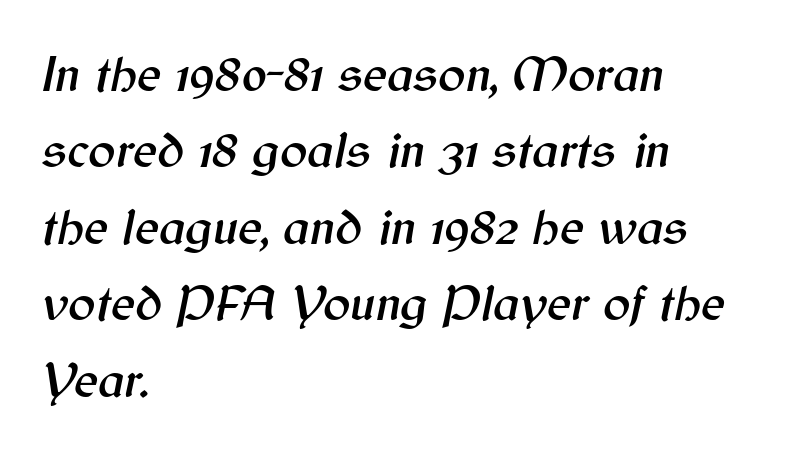
The image shows 51 px text type, italic (leaning right); set left-aligned, normal line spacing (1.5x), normal letter spacing, not underlined; medium stroke contrast and a medium x-height.
